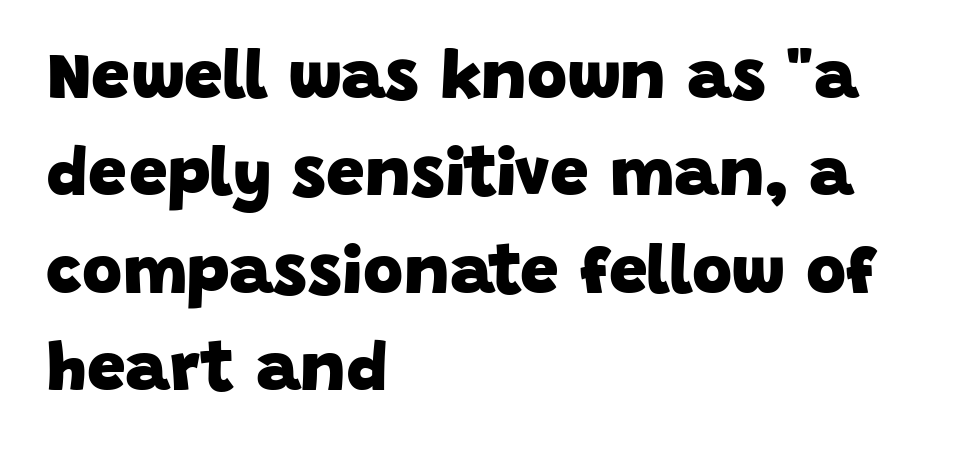
The image shows 69 px heavy sans-serif type; set left-aligned, normal line spacing (1.41x), normal letter spacing, not underlined; low stroke contrast and a large x-height.
